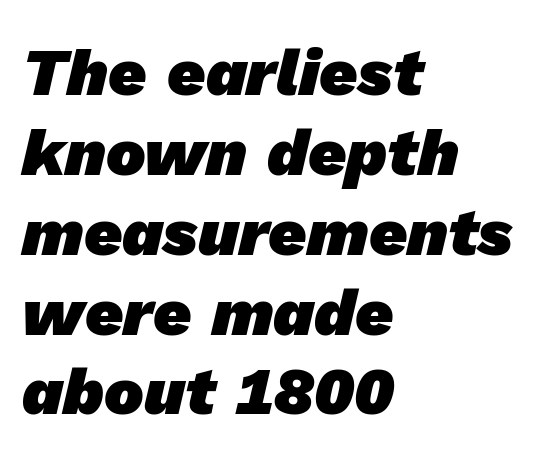
Q: Is the text bold? A: Yes.
Q: Is the typeface a serif or a sans-serif typeface? A: Sans-serif.
Q: Is the text underlined? A: No.
Q: How is the paragraph aligned? A: Left-aligned.
Q: Is the spacing between letters normal or unusually wide? A: Normal.
Q: Width (condensed, normal, or wide)? A: Normal.
Q: Stroke contrast? A: Low.
Q: x-height? A: Medium.
Q: Monospaced? A: No.
